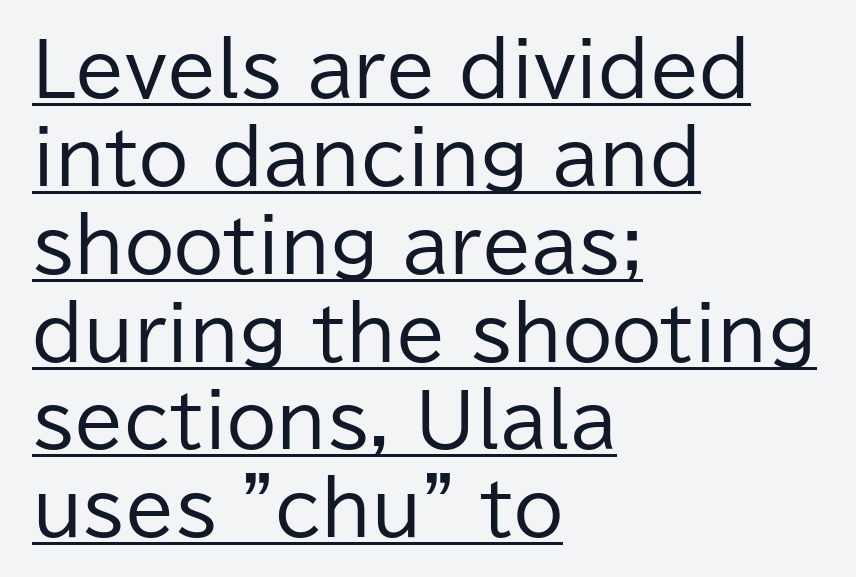
The paragraph has a hard left edge and a soft right edge. If you drew a line through each stem, it would be perfectly vertical. Varying glyph widths throughout — classic text-font behaviour. In designer terms, the underline attribute is active on this setting.
